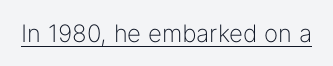
Underlined type. When letters stand straight like this, we call the style roman or upright. The line texture is even and compact thanks to regular tracking. The strokes carry an ordinary text weight at most.
